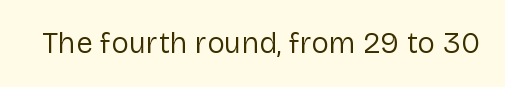
Nope, not italic — everything's standing straight. No letter is thick-stroked: the sample isn't bold. Plain, unruled lines of type. I'd call this a sans setting — the letters go barefoot. Here the designer chose a conventional face with non-uniform glyph widths. The tracking reads as untouched default to a designer's eye.
